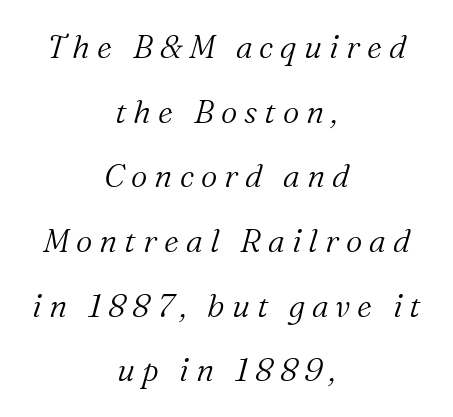
The image shows 32 px light serif type, italic (leaning right); set centered, loose line spacing (2.02x), unusually wide letter spacing (+0.22 em), not underlined; medium stroke contrast and a medium x-height.
